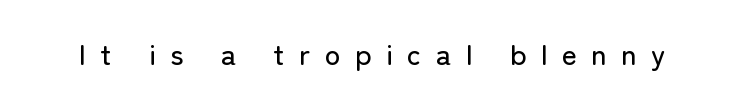
Q: Is the text italic (slanted)? A: No, it is upright.
Q: Is the typeface a serif or a sans-serif typeface? A: Sans-serif.
Q: Is the text underlined? A: No.
Q: Is the spacing between letters normal or unusually wide? A: Unusually wide.
Q: Width (condensed, normal, or wide)? A: Normal.
Q: Stroke contrast? A: Low.
Q: x-height? A: Medium.
Q: Monospaced? A: No.
